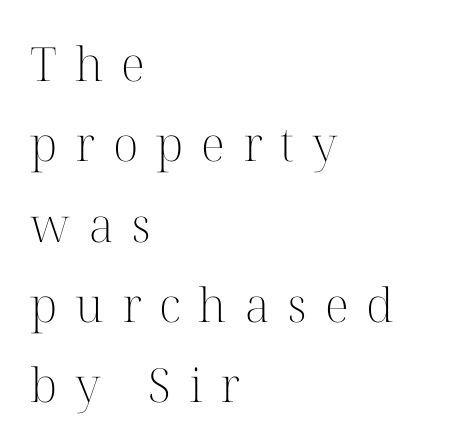
{"serif": "yes", "italic": "no", "bold": "no", "weight": "light", "width": "normal", "stroke_contrast": "high", "x_height": "medium", "monospaced": "no", "underline": "no", "align": "left", "line_spacing_ratio": 1.71, "letter_spacing": "wide", "letter_spacing_em": 0.38, "glyph_px": 47}
